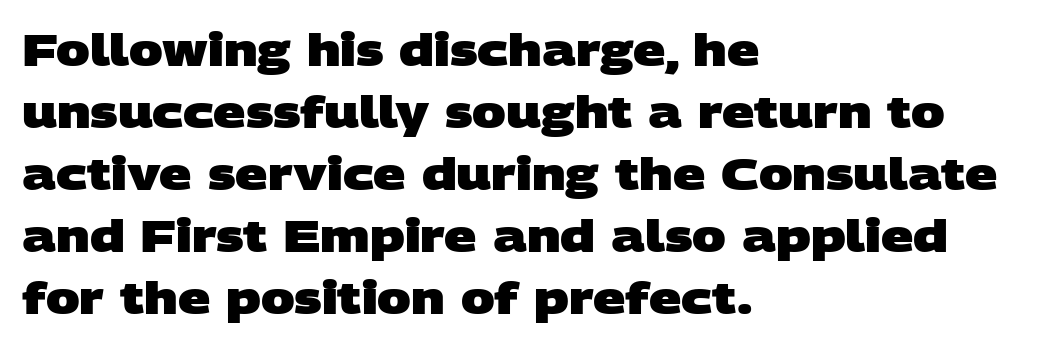
{"serif": "no", "bold": "yes", "weight": "heavy", "width": "wide", "stroke_contrast": "low", "x_height": "large", "monospaced": "no", "underline": "no", "align": "left", "line_spacing": "normal", "line_spacing_ratio": 1.38, "letter_spacing": "normal", "letter_spacing_em": 0.0, "glyph_px": 45}
